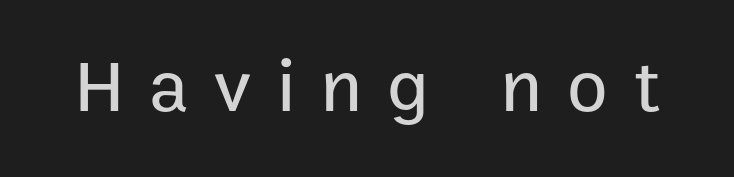
{"serif": "no", "italic": "no", "width": "normal", "stroke_contrast": "low", "x_height": "medium", "monospaced": "no", "underline": "no", "letter_spacing": "wide", "letter_spacing_em": 0.35, "glyph_px": 74}
